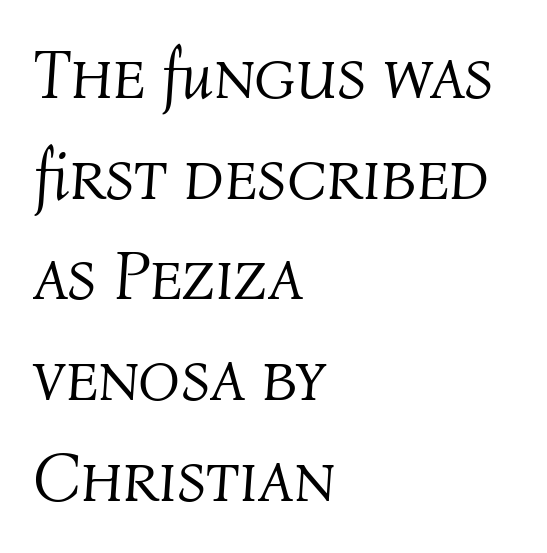
Tracking value appears to be zero — textbook default spacing. If you measured baseline to baseline, you'd find a middling distance. Casual observation: everything's shoved over to the left. Each stroke keeps to a modest, everyday thickness or less.
